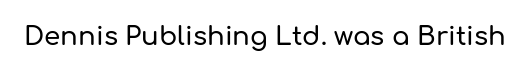
Q: Is the text italic (slanted)? A: No, it is upright.
Q: Is the text underlined? A: No.
Q: Is the spacing between letters normal or unusually wide? A: Normal.
